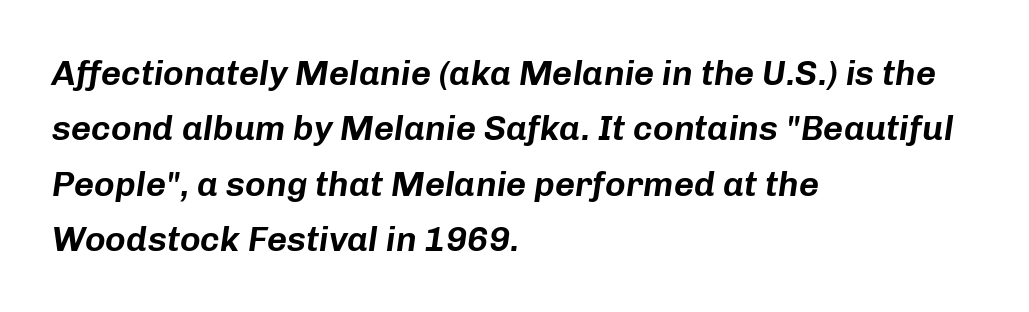
The image shows 35 px text type, italic (leaning right); set left-aligned, normal line spacing (1.58x), normal letter spacing, not underlined; low stroke contrast and a medium x-height.
